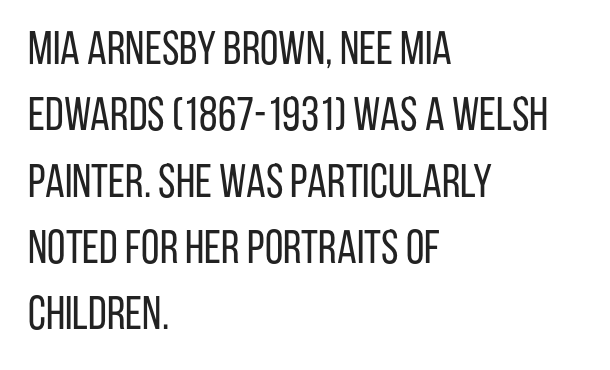
The image shows 47 px regular-weight, condensed sans-serif type, upright; set left-aligned, normal line spacing (1.41x), normal letter spacing, not underlined; low stroke contrast and a large x-height.
